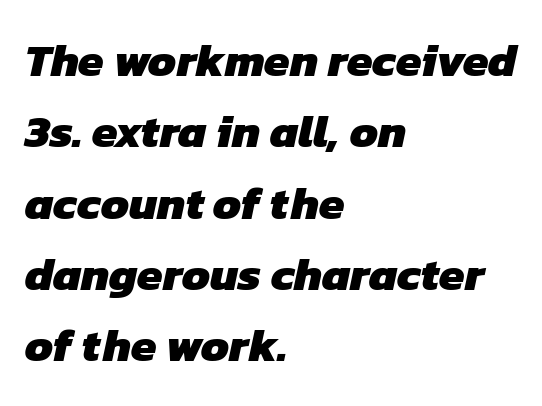
{"serif": "no", "bold": "yes", "weight": "heavy", "width": "normal", "stroke_contrast": "low", "x_height": "medium", "monospaced": "no", "underline": "no", "align": "left", "line_spacing": "normal", "line_spacing_ratio": 1.55, "letter_spacing": "normal", "letter_spacing_em": 0.0, "glyph_px": 46}
